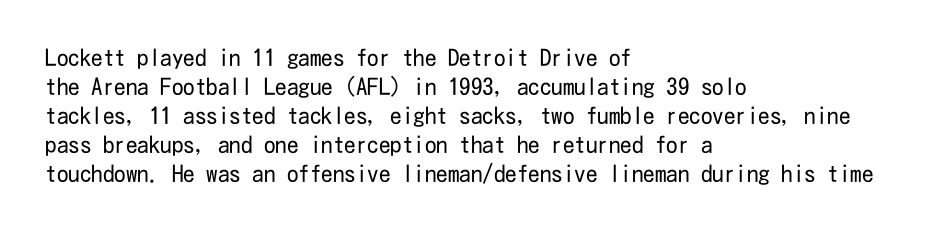
{"italic": "no", "bold": "no", "underline": "no", "align": "left", "line_spacing": "normal", "line_spacing_ratio": 1.26, "letter_spacing": "normal", "letter_spacing_em": 0.0, "glyph_px": 23}
